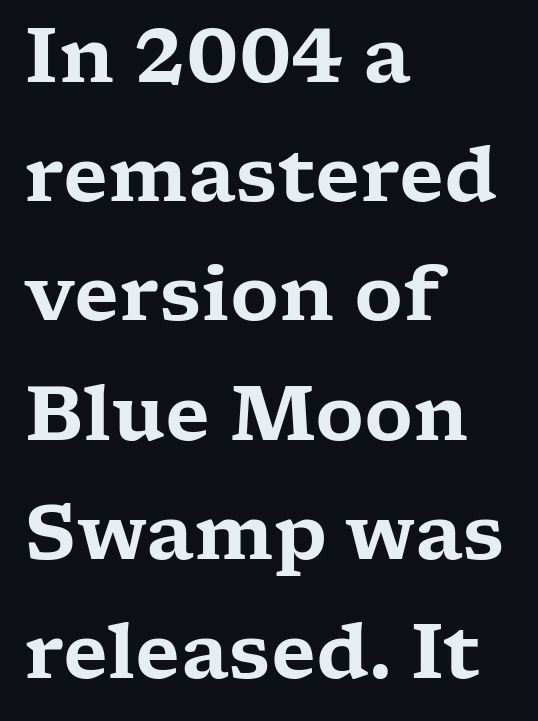
{"serif": "yes", "italic": "no", "width": "wide", "stroke_contrast": "low", "x_height": "medium", "monospaced": "no", "underline": "no", "align": "left", "line_spacing": "normal", "line_spacing_ratio": 1.59, "letter_spacing": "normal", "letter_spacing_em": 0.0, "glyph_px": 75}
